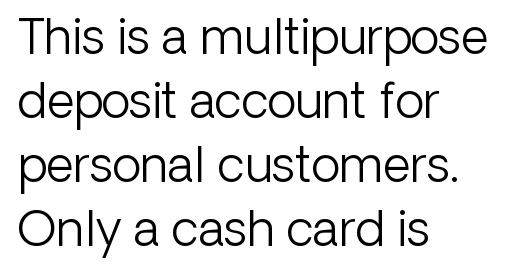
Q: Is the text bold? A: No.
Q: Is the text italic (slanted)? A: No, it is upright.
Q: Is the typeface a serif or a sans-serif typeface? A: Sans-serif.
Q: Is the text underlined? A: No.
Q: How is the paragraph aligned? A: Left-aligned.
Q: Is the spacing between letters normal or unusually wide? A: Normal.
Q: Is the spacing between lines tight, normal or loose? A: Normal.
Q: Width (condensed, normal, or wide)? A: Normal.
Q: Stroke contrast? A: Low.
Q: x-height? A: Medium.
Q: Monospaced? A: No.
